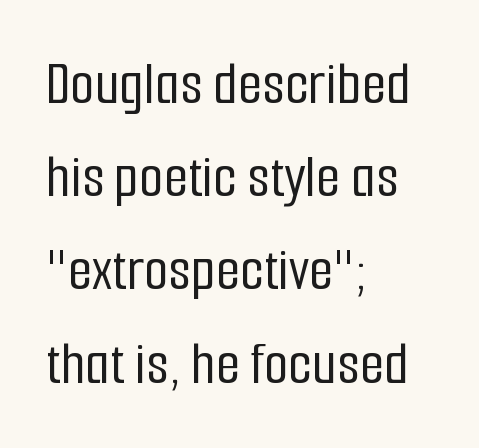
The image shows 63 px condensed sans-serif type, upright; set left-aligned, normal line spacing (1.48x), normal letter spacing, not underlined; low stroke contrast and a medium x-height.
